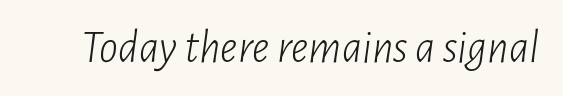
The image shows 47 px light, condensed type, italic (leaning right); set normal letter spacing, not underlined; low stroke contrast and a medium x-height.
